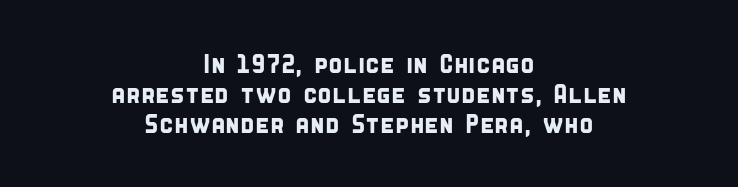
Which margin do the lines hug? Neither — every line sits in the middle. The space beneath each line is pristine and unruled. Horizontal bands of white between lines are thin slivers. Observe the ordinary spacing: letters are neighbours, not strangers.
